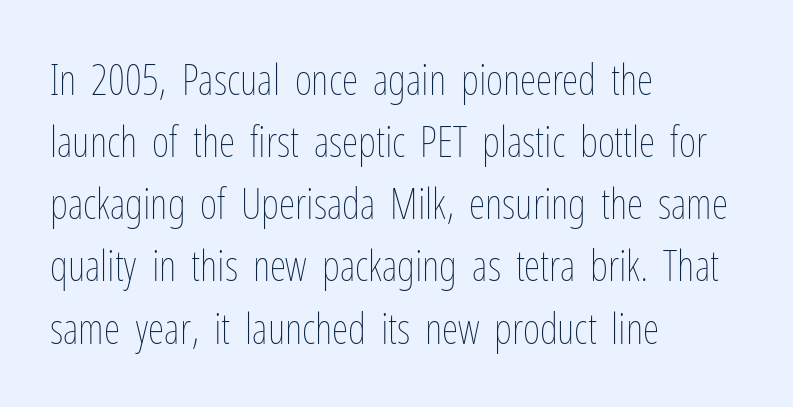
The image shows 42 px thin, condensed type, upright; set left-aligned, normal line spacing (1.48x), normal letter spacing, not underlined; low stroke contrast and a medium x-height.
